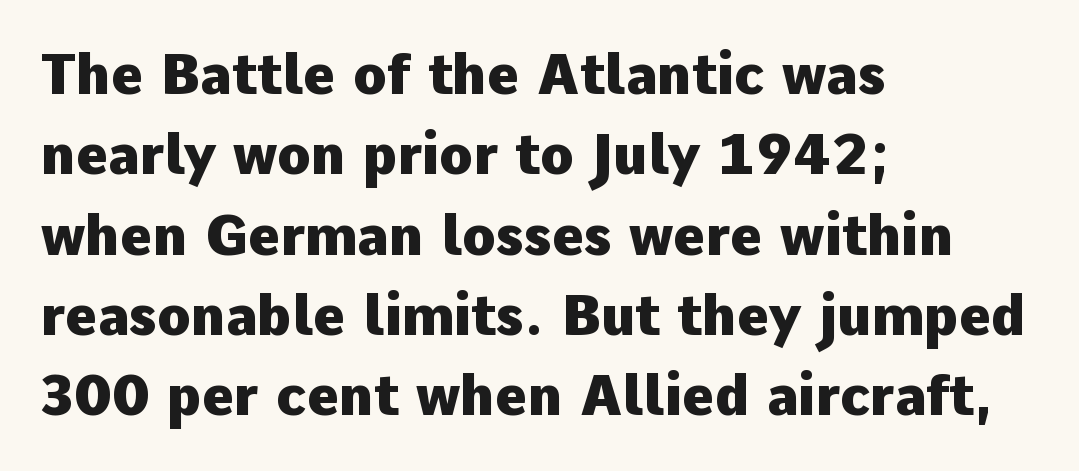
Compared with an ordinary text face, these strokes are far heavier — a full bold. A normal amount of white space separates one row of letters from the next. Varying glyph widths throughout — classic text-font behaviour. The space beneath each line is pristine and unruled.
